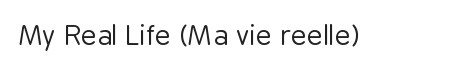
Q: Is the text bold? A: No.
Q: Is the text italic (slanted)? A: No, it is upright.
Q: Is the text underlined? A: No.
Q: Is the spacing between letters normal or unusually wide? A: Normal.
